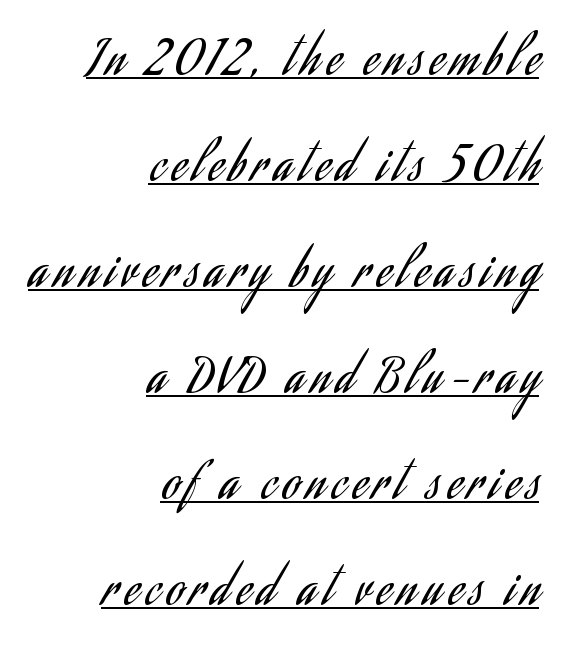
Regarding serifs, this sample does without them. The weight tops out at a normal text grade. This sample has the flowing, uneven cadence of proportional lettering. Descenders here cross a horizontal rule under the line.
